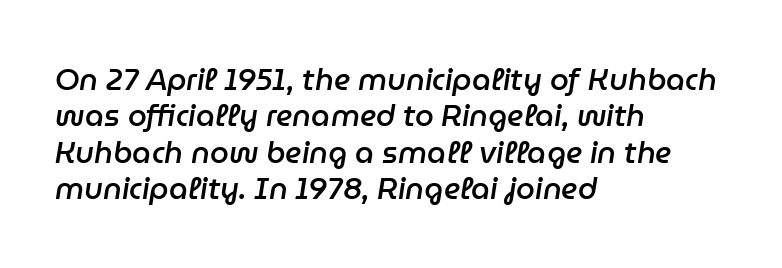
{"italic": "yes", "lean": "right", "slant_degrees": 9, "bold": "semi", "weight": "semibold", "width": "normal", "stroke_contrast": "low", "x_height": "medium", "monospaced": "no", "underline": "no", "align": "left", "line_spacing_ratio": 1.21, "letter_spacing": "normal", "letter_spacing_em": 0.0, "glyph_px": 30}
